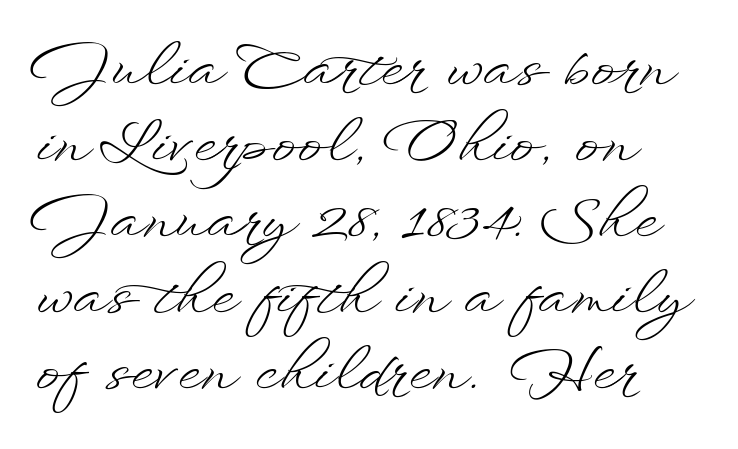
{"bold": "no", "weight": "light", "width": "wide", "stroke_contrast": "low", "x_height": "small", "monospaced": "no", "underline": "no", "align": "left", "line_spacing": "normal", "line_spacing_ratio": 1.29, "letter_spacing": "normal", "letter_spacing_em": 0.0, "glyph_px": 59}
